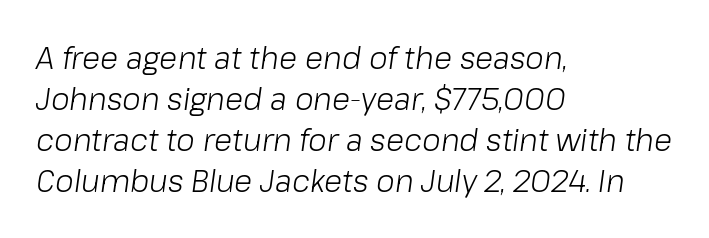
The face used here is proportionally spaced, like ordinary book or web type. The setting favours the left margin, as ordinary paragraphs usually do. No extra tracking has been applied to these lines. Posture: slanted. Each new line begins a customary step beneath the previous one.
